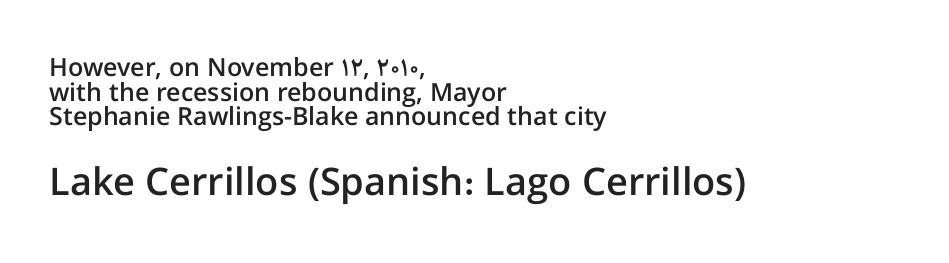
The face used here is rendered with its standard letterfit. It's the straight-up-and-down kind of type. Visually, the bottom section dominates because its glyphs are scaled up. Observe the absence of serifs on each vertical stroke in this sample. Typesetter's note: demi weight, one step under bold.
